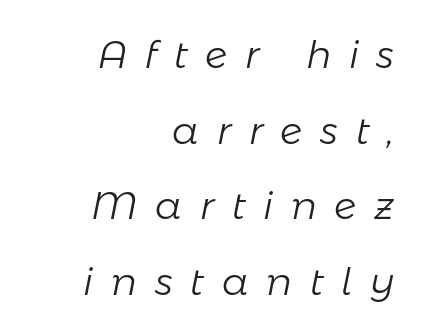
Q: Is the text bold? A: No.
Q: Is the text italic (slanted)? A: Yes, it leans right by about 11 degrees.
Q: Is the text underlined? A: No.
Q: How is the paragraph aligned? A: Right-aligned.
Q: Is the spacing between letters normal or unusually wide? A: Unusually wide.
Q: Is the spacing between lines tight, normal or loose? A: Loose.
Q: Width (condensed, normal, or wide)? A: Normal.
Q: Stroke contrast? A: Low.
Q: x-height? A: Medium.
Q: Monospaced? A: No.
